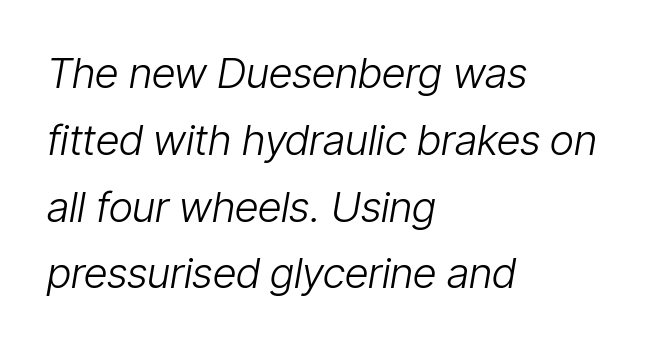
There is no visible air inserted between adjacent glyphs. Letters rest on an invisible, unmarked baseline. The paragraph has a hard left edge and a soft right edge. Normally led — the rows are evenly, conventionally spaced.
